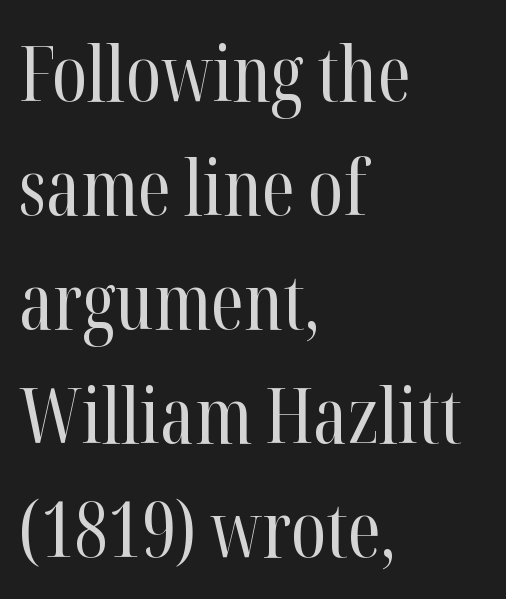
No letter is thick-stroked: the sample isn't bold. In terms of leading, this rendering sits right in the middle. A typesetter would call this proportional, since set widths differ per character. Standard letterfit; no display-style spreading of the glyphs. Italic? Not at all — the glyphs are vertical.
